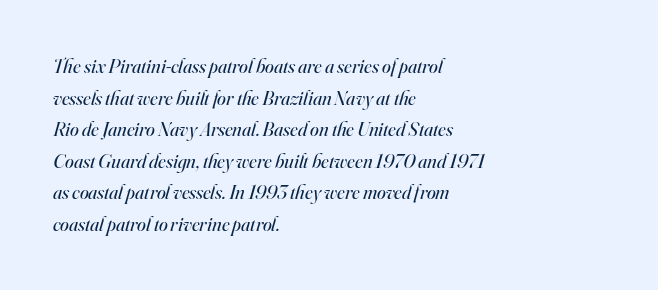
The axis of the letterforms is tilted away from vertical. The rag falls on the right side of this text block. Weight: regular or lighter. Leading: standard. Has an underline been added? It has not.
